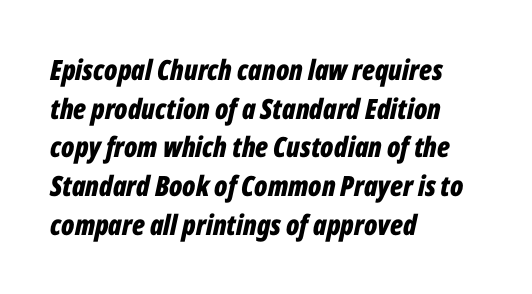
The image shows 28 px bold, condensed type, italic (leaning right); set left-aligned, normal line spacing (1.38x), normal letter spacing, not underlined; low stroke contrast and a medium x-height.
